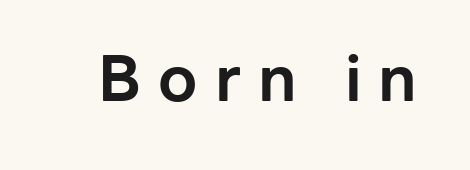
{"serif": "no", "italic": "no", "bold": "yes", "weight": "bold", "width": "normal", "stroke_contrast": "low", "x_height": "medium", "monospaced": "no", "underline": "no", "letter_spacing": "wide", "letter_spacing_em": 0.27, "glyph_px": 63}
